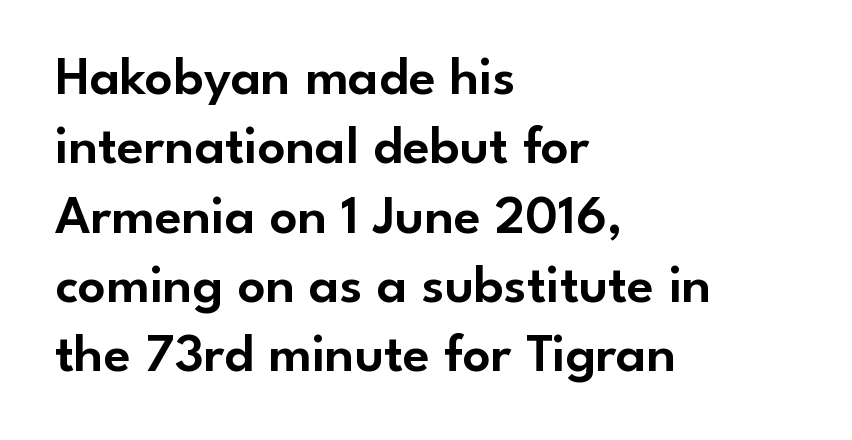
The image shows 55 px sans-serif type, upright; set left-aligned, normal line spacing (1.26x), normal letter spacing, not underlined; low stroke contrast and a small x-height.
